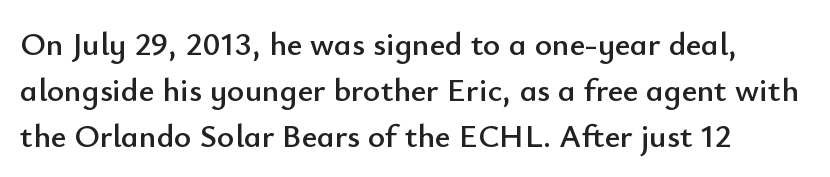
Q: Is the text italic (slanted)? A: No, it is upright.
Q: Is the typeface a serif or a sans-serif typeface? A: Sans-serif.
Q: Is the text underlined? A: No.
Q: Is the spacing between letters normal or unusually wide? A: Normal.
Q: Is the spacing between lines tight, normal or loose? A: Normal.
Q: Width (condensed, normal, or wide)? A: Normal.
Q: Stroke contrast? A: Low.
Q: x-height? A: Small.
Q: Monospaced? A: No.
